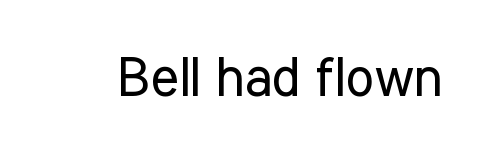
The image shows 54 px regular-weight, condensed sans-serif type, upright; set normal letter spacing, not underlined; low stroke contrast and a medium x-height.
